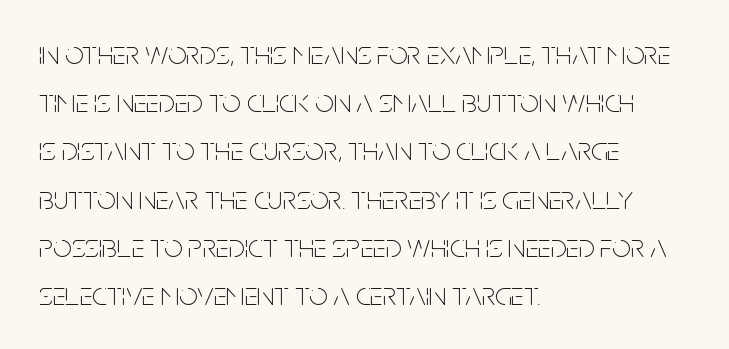
The passage shown has conventional tracking throughout. Teacher's note: observe the even left margin — that is flush-left alignment. To sum up the face: it is a sans, with no serifs. Each row of text sits above clean, open space. Is this a fixed-width face? No — the glyphs have proportional, varying widths. Italic? Not at all — the glyphs are vertical.
